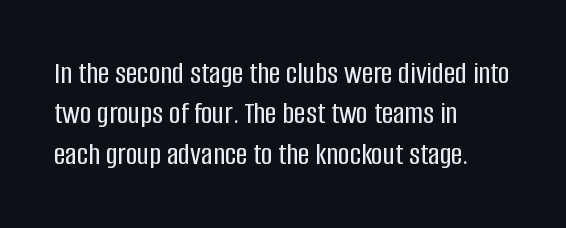
The gap between lines stays unmarked. This rendering leaves character spacing at its baseline value. The text was rendered using a sans face with plain stroke endings. Nope, not italic — everything's standing straight. Caption: multi-line text, flush left, ragged right.
